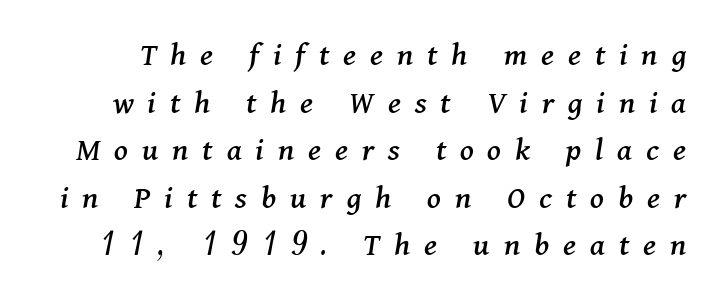
Slanted lettering throughout. Words appear elongated and porous because spacing is wide. The rows are spaced the way most documents space them. These lines are rendered in a variable-pitch font.
